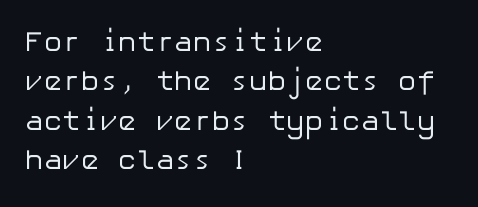
Q: Is the text bold? A: No.
Q: Is the text italic (slanted)? A: No, it is upright.
Q: Is the typeface a serif or a sans-serif typeface? A: Sans-serif.
Q: Is the text underlined? A: No.
Q: How is the paragraph aligned? A: Left-aligned.
Q: Is the spacing between letters normal or unusually wide? A: Normal.
Q: Is the spacing between lines tight, normal or loose? A: Normal.
Q: Width (condensed, normal, or wide)? A: Normal.
Q: Stroke contrast? A: Low.
Q: x-height? A: Medium.
